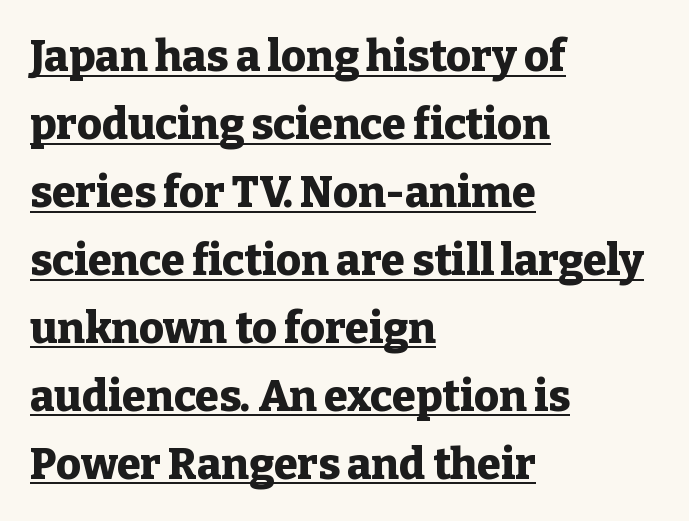
Q: Is the text bold? A: Yes.
Q: Is the text italic (slanted)? A: No, it is upright.
Q: Is the typeface a serif or a sans-serif typeface? A: Serif.
Q: Is the text underlined? A: Yes.
Q: How is the paragraph aligned? A: Left-aligned.
Q: Is the spacing between letters normal or unusually wide? A: Normal.
Q: Is the spacing between lines tight, normal or loose? A: Normal.
Q: Width (condensed, normal, or wide)? A: Normal.
Q: Stroke contrast? A: Low.
Q: x-height? A: Medium.
Q: Monospaced? A: No.
